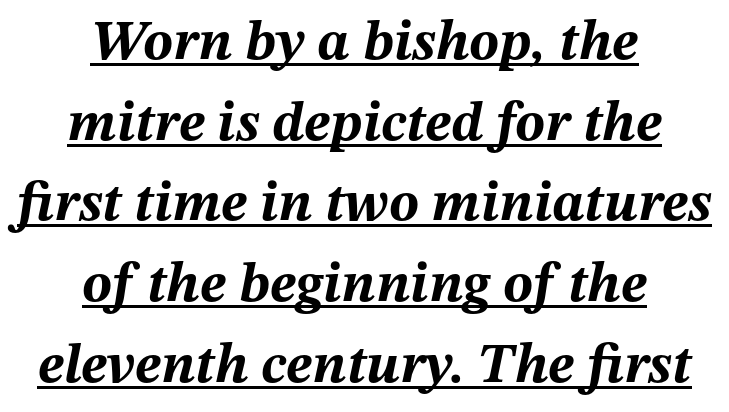
{"italic": "yes", "lean": "right", "slant_degrees": 12, "bold": "yes", "weight": "bold", "width": "normal", "stroke_contrast": "medium", "x_height": "medium", "monospaced": "no", "underline": "yes", "align": "center", "line_spacing": "normal", "line_spacing_ratio": 1.44, "letter_spacing": "normal", "letter_spacing_em": 0.0, "glyph_px": 56}
